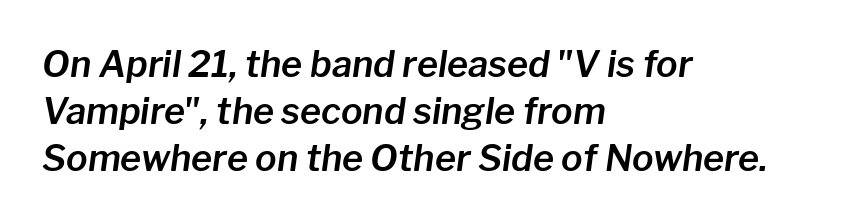
Q: Is the text italic (slanted)? A: Yes, it leans right by about 8 degrees.
Q: Is the text underlined? A: No.
Q: How is the paragraph aligned? A: Left-aligned.
Q: Is the spacing between letters normal or unusually wide? A: Normal.
Q: Is the spacing between lines tight, normal or loose? A: Normal.
Q: Width (condensed, normal, or wide)? A: Normal.
Q: Stroke contrast? A: Low.
Q: x-height? A: Medium.
Q: Monospaced? A: No.
